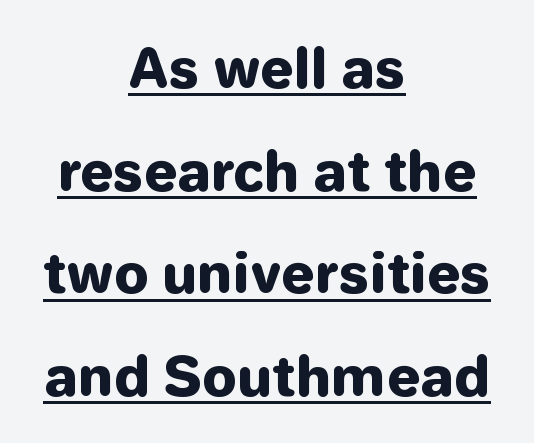
Leading: increased. Caption: bold face, heavy strokes. Designer's note — italics off, roman on. Students, note that the glyphs here touch the page at normal intervals. Think of a printed novel: that variable character pitch is what you see here.
